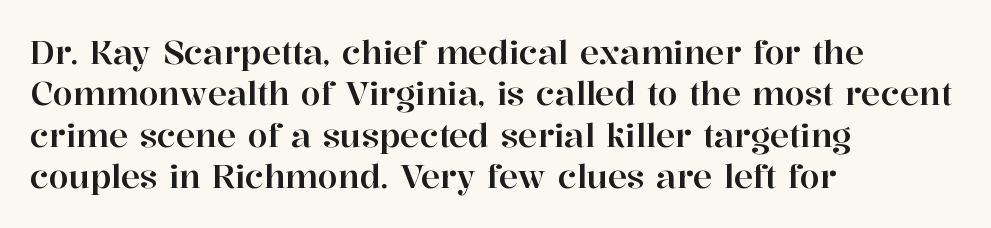
Designer's note — italics off, roman on. Leading matches the norm, producing a regular column. Compared with typical body copy, the letter spacing here is the same. The rag falls on the right side of this text block. Is this a fixed-width face? No — the glyphs have proportional, varying widths. Quick note: underline off.
